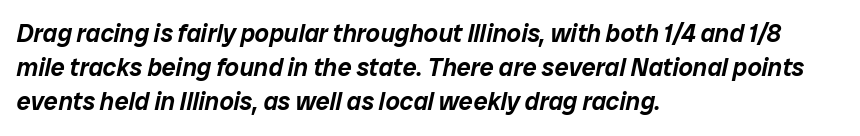
Q: Is the text italic (slanted)? A: Yes, it leans right by about 12 degrees.
Q: Is the text underlined? A: No.
Q: How is the paragraph aligned? A: Left-aligned.
Q: Is the spacing between letters normal or unusually wide? A: Normal.
Q: Is the spacing between lines tight, normal or loose? A: Normal.
